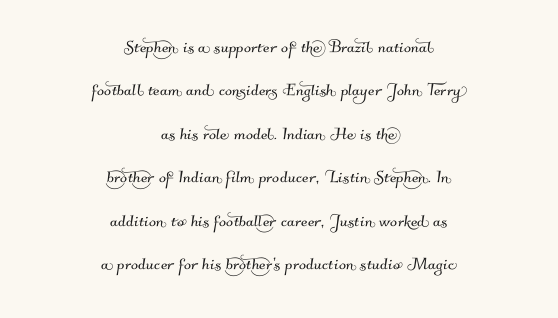
{"underline": "no", "align": "center", "line_spacing": "loose", "line_spacing_ratio": 2.07, "letter_spacing": "normal", "letter_spacing_em": 0.0, "glyph_px": 21}
